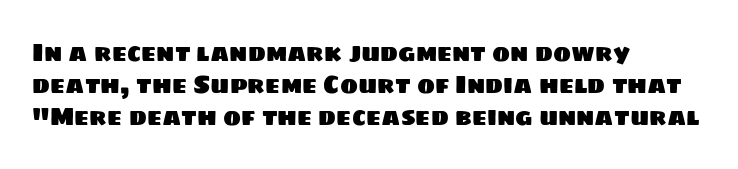
Tracking value appears to be zero — textbook default spacing. Notice how the passage keeps a crisp vertical edge on the left only. Anything drawn beneath the words? Only blank space. Baseline-to-baseline distance is the conventional proportion of letter height.
